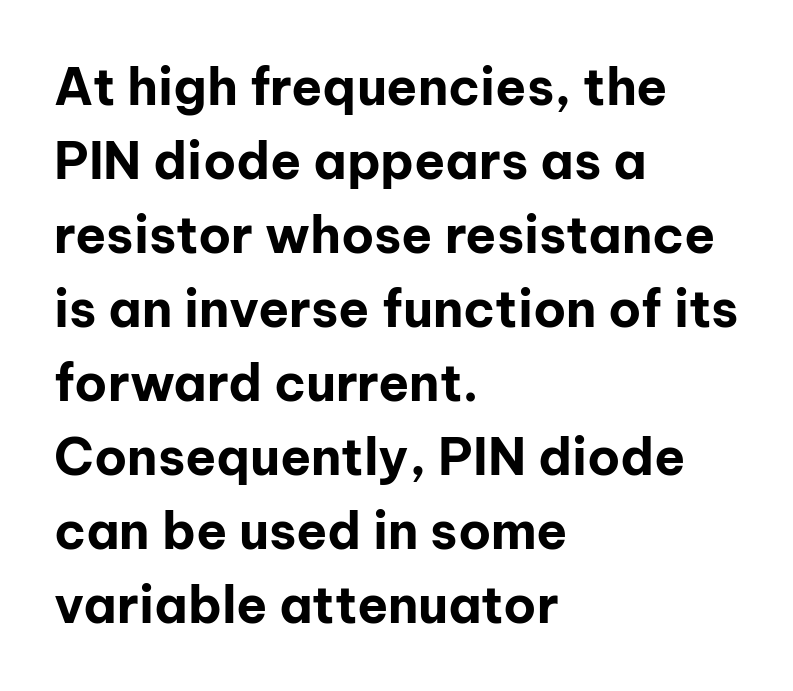
If you drew a line through each stem, it would be perfectly vertical. The baseline area is clear. Short note: letters normally spaced. Summary of weight: heavy, a full bold. The rag falls on the right side of this text block.
